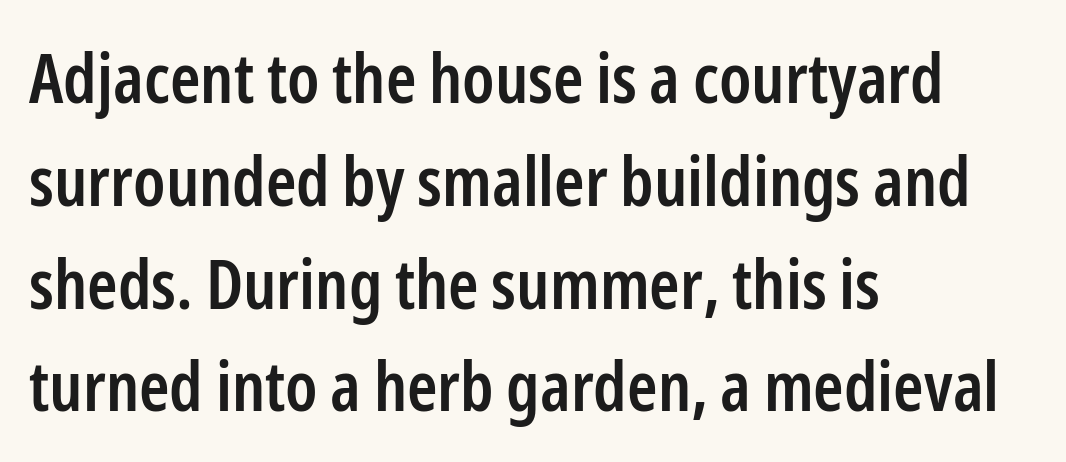
Q: Is the text bold? A: Semi-bold.
Q: Is the text italic (slanted)? A: No, it is upright.
Q: Is the typeface a serif or a sans-serif typeface? A: Sans-serif.
Q: Is the text underlined? A: No.
Q: How is the paragraph aligned? A: Left-aligned.
Q: Is the spacing between letters normal or unusually wide? A: Normal.
Q: Is the spacing between lines tight, normal or loose? A: Normal.
Q: Width (condensed, normal, or wide)? A: Condensed.
Q: Stroke contrast? A: Low.
Q: x-height? A: Medium.
Q: Monospaced? A: No.
